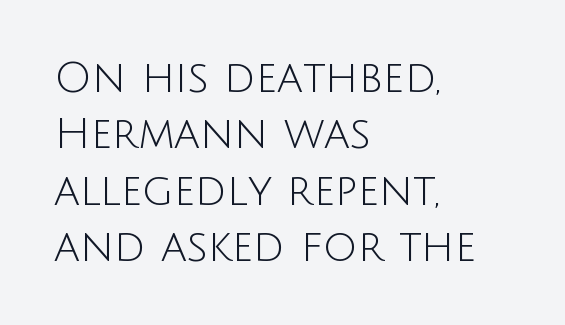
{"serif": "no", "italic": "no", "bold": "no", "weight": "light", "width": "normal", "stroke_contrast": "low", "x_height": "large", "monospaced": "no", "underline": "no", "align": "left", "line_spacing": "normal", "line_spacing_ratio": 1.31, "letter_spacing": "normal", "letter_spacing_em": 0.0, "glyph_px": 43}
